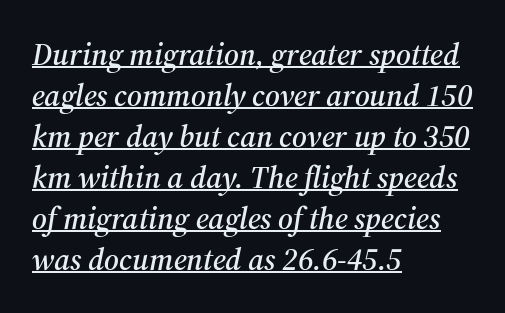
The image shows 31 px serif type, italic (leaning right); set left-aligned, normal line spacing (1.32x), normal letter spacing, underlined; medium stroke contrast and a medium x-height.
